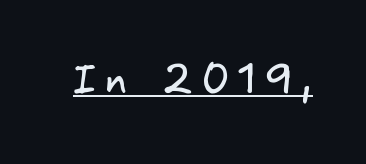
{"serif": "no", "bold": "no", "weight": "regular", "width": "normal", "stroke_contrast": "low", "x_height": "small", "underline": "yes", "letter_spacing": "wide", "letter_spacing_em": 0.2, "glyph_px": 43}
